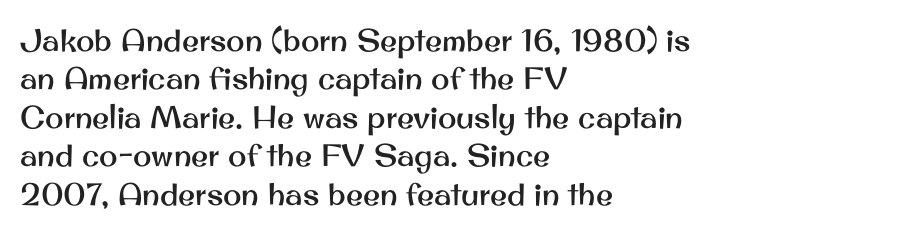
You can tell from the bare stems that sans-serif type was used. The letterforms sit shoulder to shoulder at normal distance. Italic: no, the glyphs are upright roman. Varying glyph widths throughout — classic text-font behaviour. Quick note: underline off.
